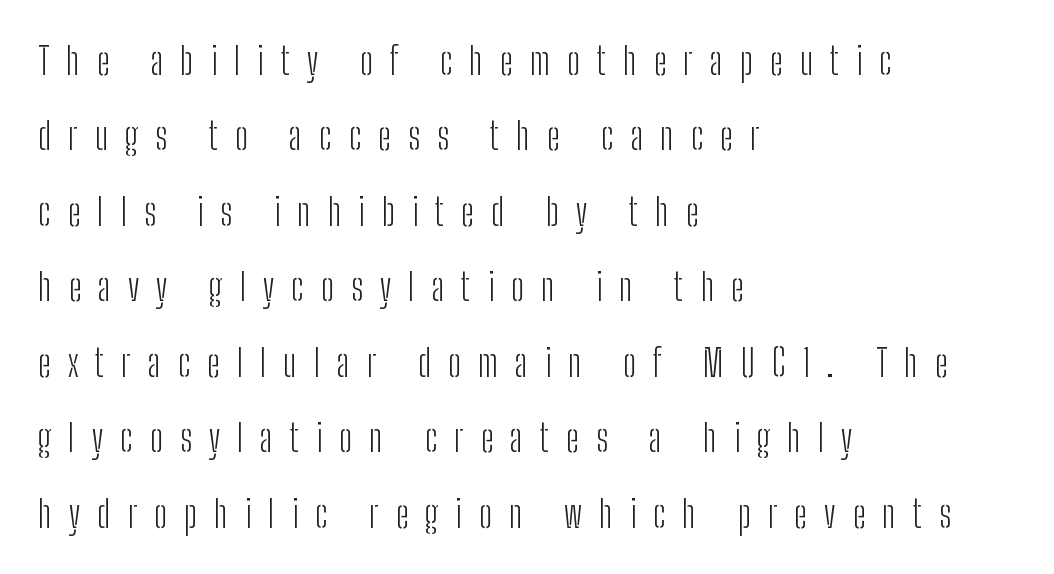
Q: Is the text bold? A: No.
Q: Is the text italic (slanted)? A: No, it is upright.
Q: Is the typeface a serif or a sans-serif typeface? A: Sans-serif.
Q: Is the text underlined? A: No.
Q: How is the paragraph aligned? A: Left-aligned.
Q: Is the spacing between letters normal or unusually wide? A: Unusually wide.
Q: Is the spacing between lines tight, normal or loose? A: Loose.
Q: Width (condensed, normal, or wide)? A: Condensed.
Q: Stroke contrast? A: Low.
Q: x-height? A: Medium.
Q: Monospaced? A: No.
